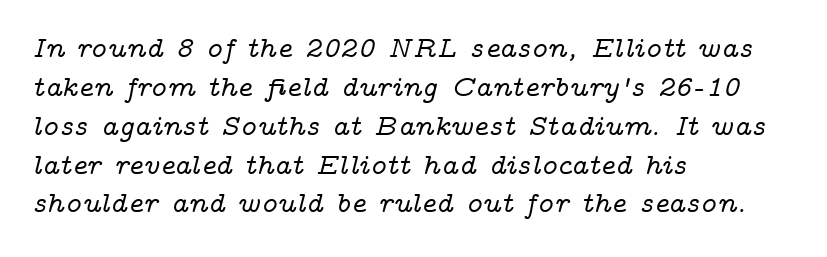
The image shows 29 px wide serif type, italic (leaning right); set left-aligned, normal line spacing (1.34x), normal letter spacing, not underlined; low stroke contrast and a medium x-height.
